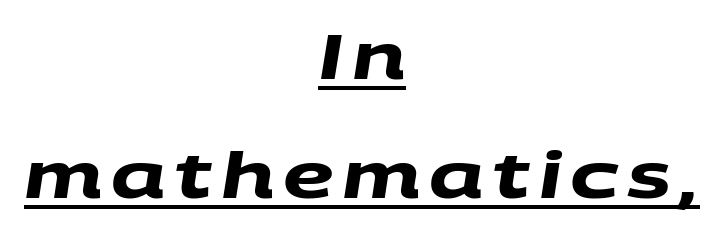
Q: Is the text bold? A: Yes.
Q: Is the typeface a serif or a sans-serif typeface? A: Sans-serif.
Q: Is the text underlined? A: Yes.
Q: How is the paragraph aligned? A: Centered.
Q: Width (condensed, normal, or wide)? A: Wide.
Q: Stroke contrast? A: Medium.
Q: x-height? A: Large.
Q: Monospaced? A: No.
